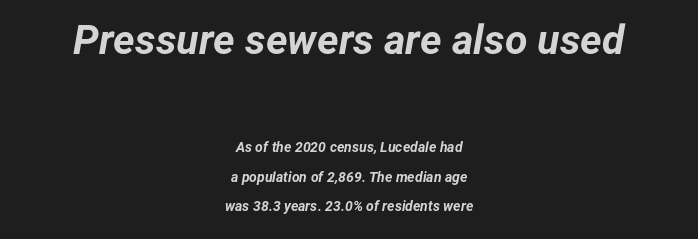
{"italic": "yes", "lean": "right", "slant_degrees": 12, "bold": "yes", "weight": "bold", "width": "normal", "stroke_contrast": "low", "x_height": "medium", "monospaced": "no", "underline": "no", "align": "center", "line_spacing": "loose", "line_spacing_ratio": 2.09, "letter_spacing": "normal", "letter_spacing_em": 0.0, "larger_block": "first", "size_ratio": 2.93, "glyph_px": 41}
